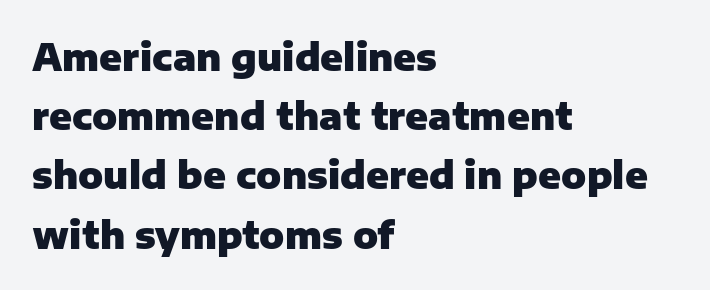
{"serif": "no", "italic": "no", "bold": "yes", "weight": "heavy", "width": "normal", "stroke_contrast": "low", "x_height": "medium", "monospaced": "no", "underline": "no", "align": "left", "line_spacing": "normal", "line_spacing_ratio": 1.6, "letter_spacing": "normal", "letter_spacing_em": 0.0, "glyph_px": 37}
